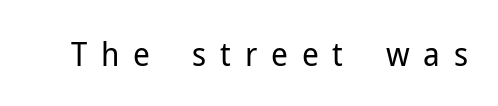
Q: Is the text bold? A: No.
Q: Is the text italic (slanted)? A: No, it is upright.
Q: Is the typeface a serif or a sans-serif typeface? A: Sans-serif.
Q: Is the text underlined? A: No.
Q: Is the spacing between letters normal or unusually wide? A: Unusually wide.
Q: Width (condensed, normal, or wide)? A: Normal.
Q: Stroke contrast? A: Low.
Q: x-height? A: Medium.
Q: Monospaced? A: No.
